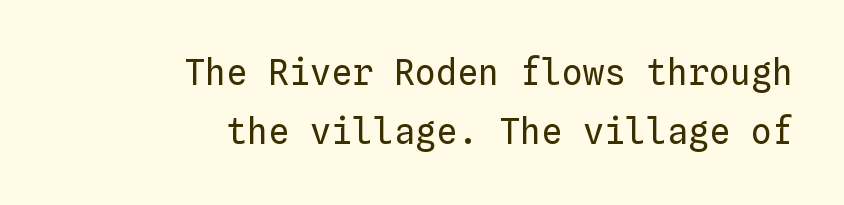
Q: Is the text bold? A: No.
Q: Is the text italic (slanted)? A: No, it is upright.
Q: Is the text underlined? A: No.
Q: How is the paragraph aligned? A: Right-aligned.
Q: Is the spacing between letters normal or unusually wide? A: Normal.
Q: Is the spacing between lines tight, normal or loose? A: Normal.
Q: Width (condensed, normal, or wide)? A: Normal.
Q: Stroke contrast? A: Low.
Q: x-height? A: Medium.
Q: Monospaced? A: Yes.
